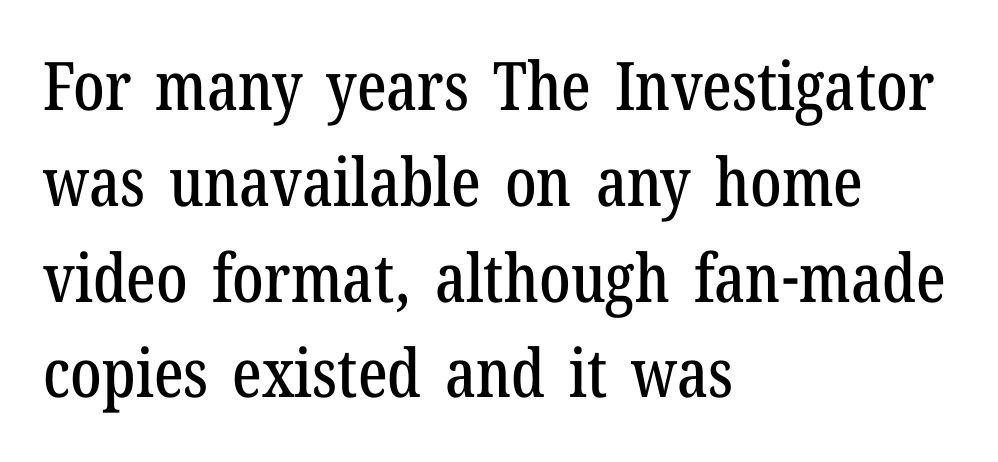
The image shows 67 px condensed serif type, upright; set left-aligned, normal line spacing (1.43x), normal letter spacing, not underlined; low stroke contrast and a medium x-height.
